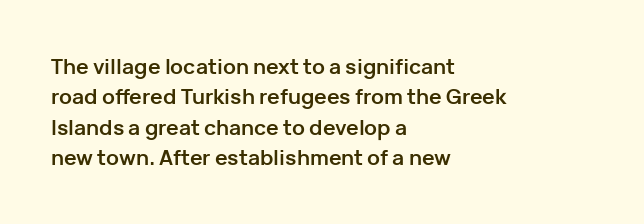
Notice how the stems are strictly vertical — no italics here. These words are printed bold, with thick strokes throughout. Leading: standard. You could call the tracking neutral — neither tight nor loose. The rendering anchors every line to the left-hand side. The words here are not underlined.
